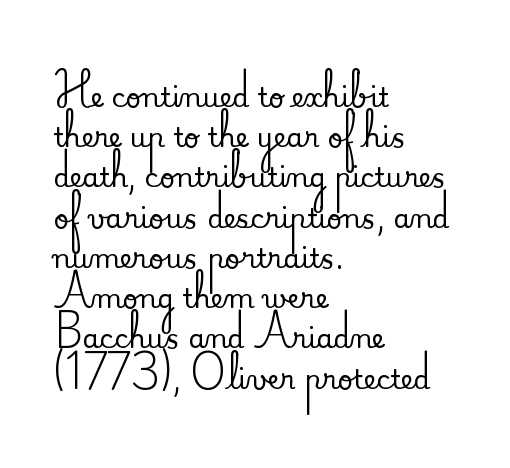
{"italic": "no", "underline": "no", "align": "left", "line_spacing": "normal", "line_spacing_ratio": 1.49, "letter_spacing": "normal", "letter_spacing_em": 0.0, "glyph_px": 27}
